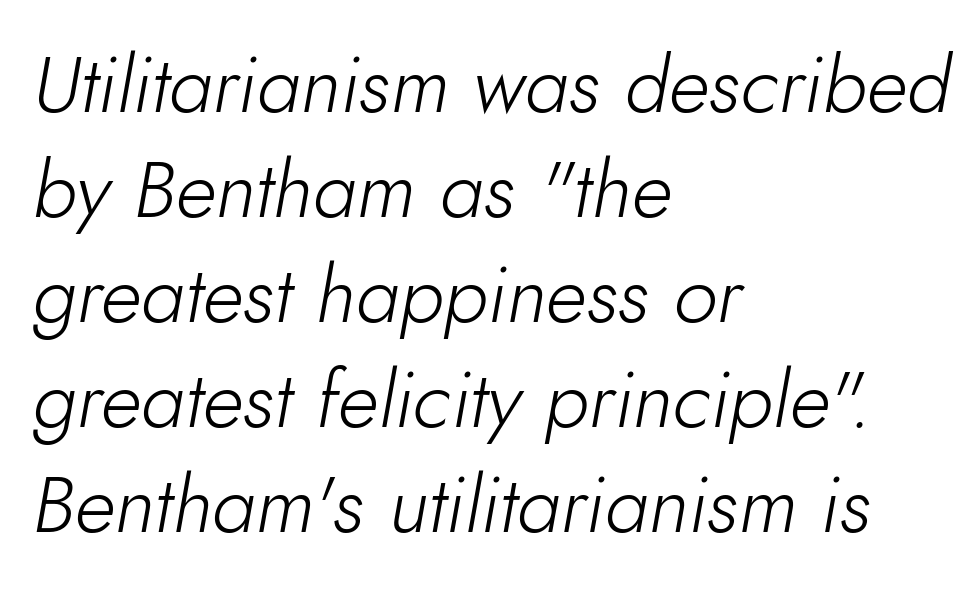
The image shows 79 px light type, italic (leaning right); set left-aligned, normal line spacing (1.33x), normal letter spacing, not underlined; low stroke contrast and a small x-height.
